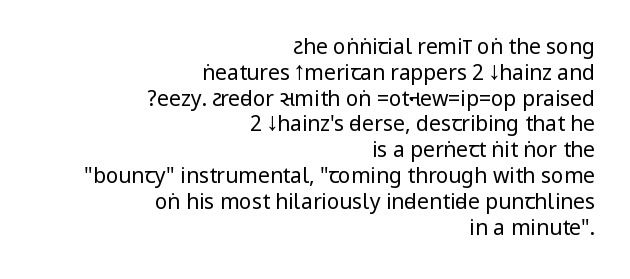
{"italic": "no", "bold": "no", "underline": "no", "align": "right", "line_spacing_ratio": 1.23, "letter_spacing": "normal", "letter_spacing_em": 0.0, "glyph_px": 21}
